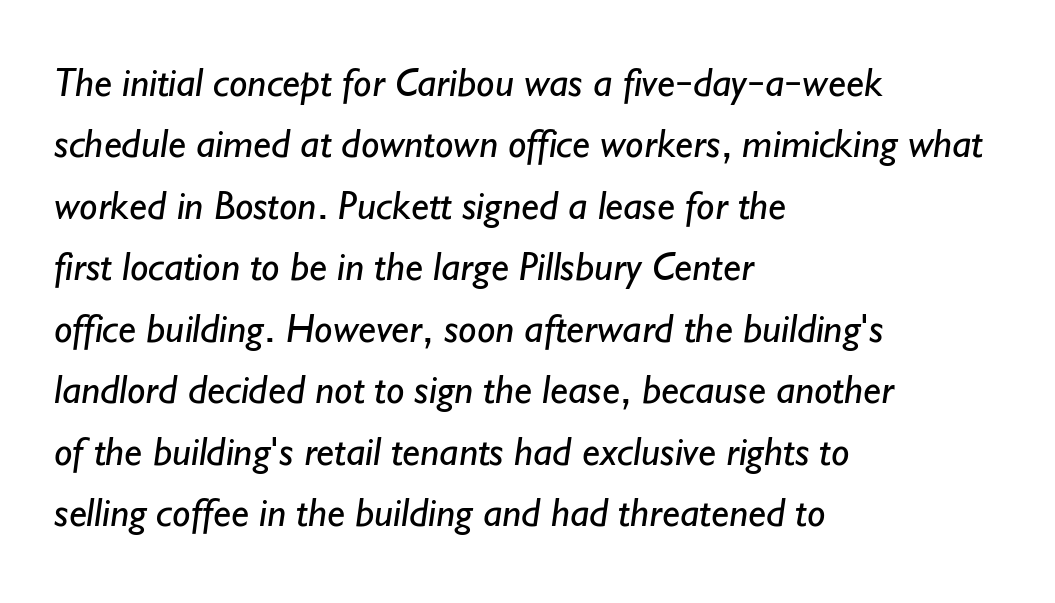
Typographically, this falls in the sans-serif category. Here the glyphs are tracked normally, forming tight word shapes. A typesetter would call this leading conventional body-copy spacing. A quiet, ordinary-to-light weight characterises the typeface.
